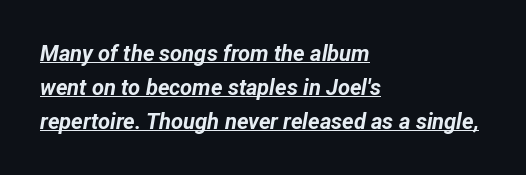
Typographic density is high because the face is bold. Slant detected: the letters are inclined. Whoever set this chose a conventional vertical rhythm. The compositor pushed each line to the left boundary. Tracking here is standard; glyphs follow each other at the usual distance.
